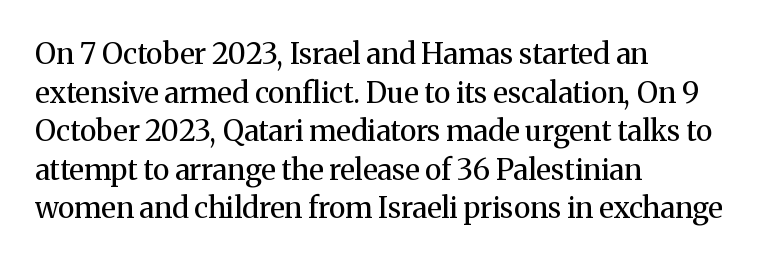
The cut favours lightness, reaching ordinary text weight at its darkest. Do the characters align in a grid? No, the font is proportional. Decoration check: the copy has no underline. Letterform terminals end in serifs throughout the passage. Vertically, the passage feels balanced, rows spaced as you'd expect.
